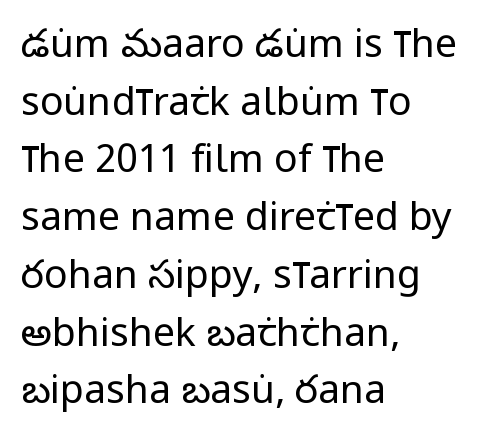
{"serif": "no", "italic": "no", "bold": "no", "weight": "regular", "width": "condensed", "stroke_contrast": "low", "x_height": "large", "monospaced": "no", "underline": "no", "align": "left", "line_spacing": "normal", "line_spacing_ratio": 1.48, "letter_spacing": "normal", "letter_spacing_em": 0.0, "glyph_px": 39}
